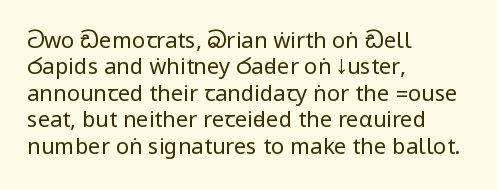
This sample uses an upright cut, with every glyph sitting square on the baseline. Underlining? Definitely not there. Heaviness? Minimal to ordinary, like unemphasized prose. Short note: letters normally spaced. Where is the straight margin? On the left.
